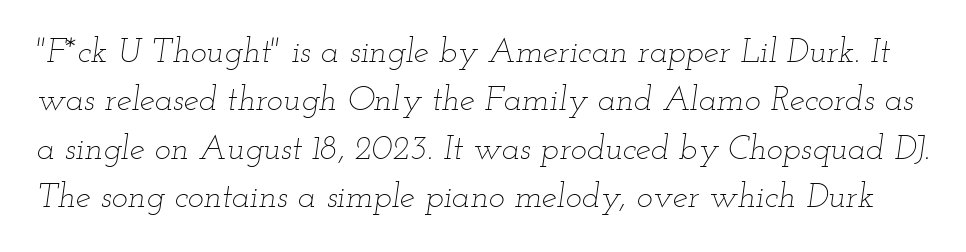
Q: Is the text bold? A: No.
Q: Is the text italic (slanted)? A: Yes, it leans right by about 12 degrees.
Q: Is the text underlined? A: No.
Q: Is the spacing between letters normal or unusually wide? A: Normal.
Q: Is the spacing between lines tight, normal or loose? A: Normal.
Q: Width (condensed, normal, or wide)? A: Wide.
Q: Stroke contrast? A: Low.
Q: x-height? A: Small.
Q: Monospaced? A: No.
